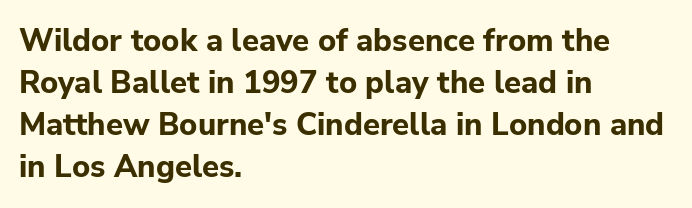
{"serif": "no", "italic": "no", "bold": "yes", "weight": "bold", "width": "normal", "stroke_contrast": "low", "x_height": "medium", "monospaced": "no", "underline": "no", "align": "left", "line_spacing": "normal", "line_spacing_ratio": 1.36, "letter_spacing": "normal", "letter_spacing_em": 0.0, "glyph_px": 31}
